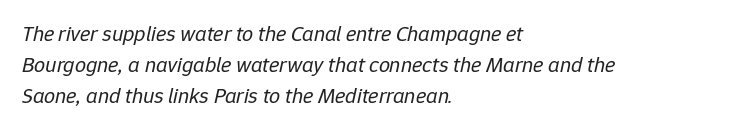
The space between consecutive lines is moderate. Heft: none added — not bold. The face used here has a pronounced slope to its letters. No extra tracking has been applied to these lines. This rendering uses left alignment, leaving the right contour irregular. The words here are not underlined.
